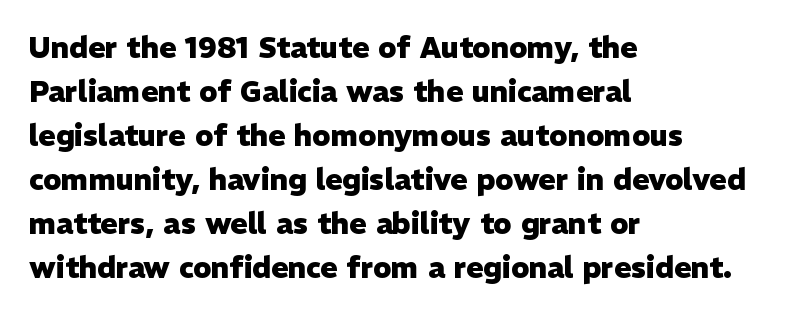
Type style note: lacks serifs. Compared with typical body copy, the letter spacing here is the same. The face used here is proportionally spaced, like ordinary book or web type. Descender tails drop into unmarked territory. Caption: bold face, heavy strokes.
